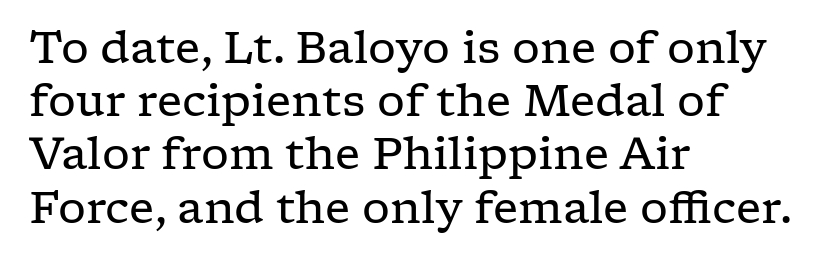
{"serif": "yes", "italic": "no", "bold": "no", "weight": "regular", "width": "wide", "stroke_contrast": "low", "x_height": "medium", "monospaced": "no", "underline": "no", "align": "left", "line_spacing_ratio": 1.21, "letter_spacing": "normal", "letter_spacing_em": 0.0, "glyph_px": 44}
